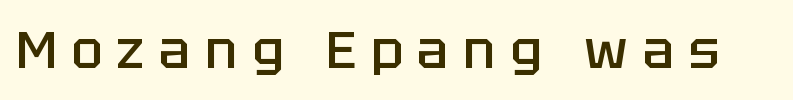
Q: Is the text bold? A: Semi-bold.
Q: Is the text italic (slanted)? A: No, it is upright.
Q: Is the typeface a serif or a sans-serif typeface? A: Sans-serif.
Q: Is the text underlined? A: No.
Q: Is the spacing between letters normal or unusually wide? A: Unusually wide.
Q: Width (condensed, normal, or wide)? A: Normal.
Q: Stroke contrast? A: Low.
Q: x-height? A: Large.
Q: Monospaced? A: No.
